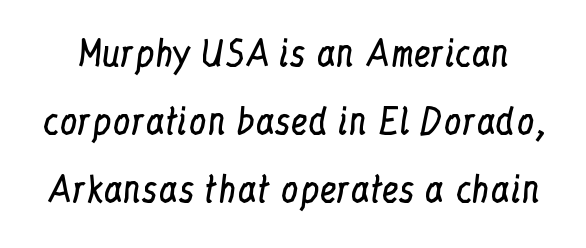
Is the letter spacing exaggerated? No — it looks like the ordinary default. Is this a heavy cut? Hardly; it is regular or lighter. The passage shown is not underscored anywhere. Is this a fixed-width face? No — the glyphs have proportional, varying widths. The designer went with a serif here, giving each stem small feet.
